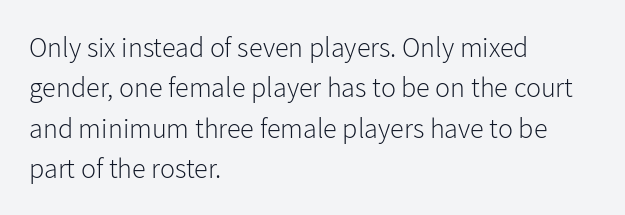
Q: Is the text bold? A: No.
Q: Is the text italic (slanted)? A: No, it is upright.
Q: Is the typeface a serif or a sans-serif typeface? A: Sans-serif.
Q: Is the text underlined? A: No.
Q: How is the paragraph aligned? A: Left-aligned.
Q: Is the spacing between letters normal or unusually wide? A: Normal.
Q: Is the spacing between lines tight, normal or loose? A: Normal.
Q: Width (condensed, normal, or wide)? A: Normal.
Q: Stroke contrast? A: Low.
Q: x-height? A: Medium.
Q: Monospaced? A: No.
